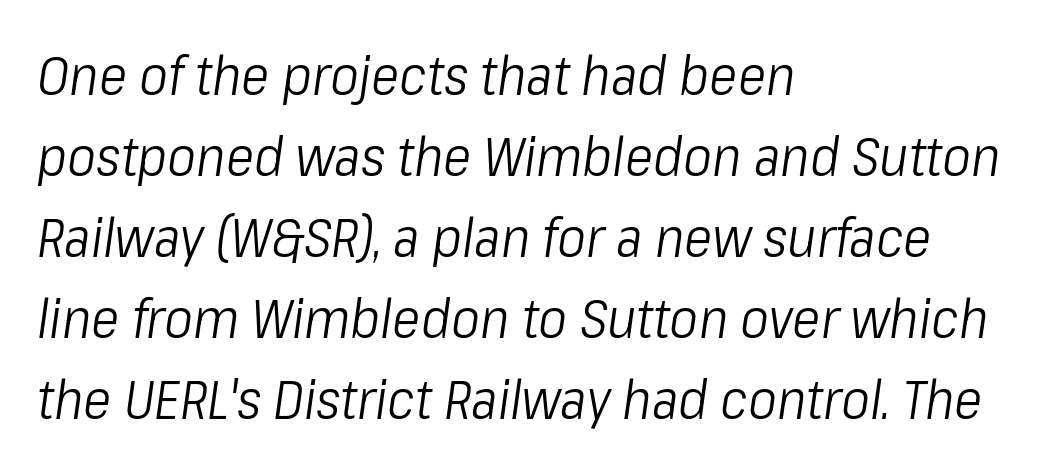
Q: Is the text bold? A: No.
Q: Is the text italic (slanted)? A: Yes, it leans right by about 8 degrees.
Q: Is the text underlined? A: No.
Q: How is the paragraph aligned? A: Left-aligned.
Q: Is the spacing between letters normal or unusually wide? A: Normal.
Q: Is the spacing between lines tight, normal or loose? A: Normal.
Q: Width (condensed, normal, or wide)? A: Condensed.
Q: Stroke contrast? A: Low.
Q: x-height? A: Medium.
Q: Monospaced? A: No.
